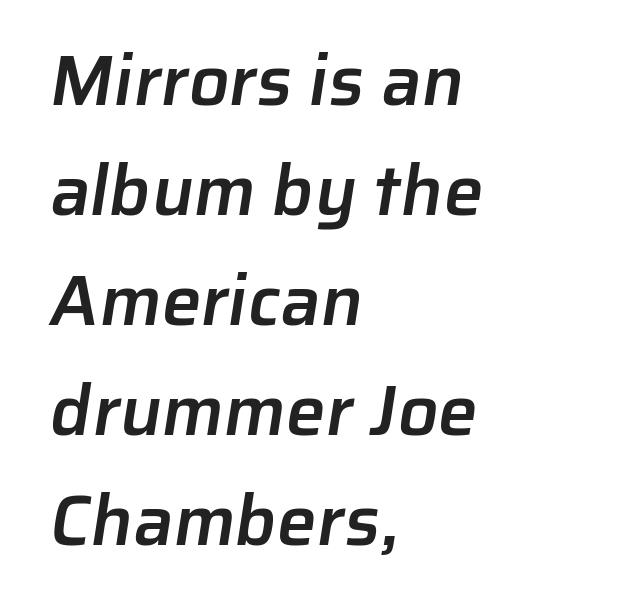
{"serif": "no", "bold": "semi", "weight": "semibold", "width": "normal", "stroke_contrast": "low", "x_height": "medium", "monospaced": "no", "underline": "no", "align": "left", "line_spacing": "normal", "line_spacing_ratio": 1.55, "letter_spacing": "normal", "letter_spacing_em": 0.0, "glyph_px": 71}
